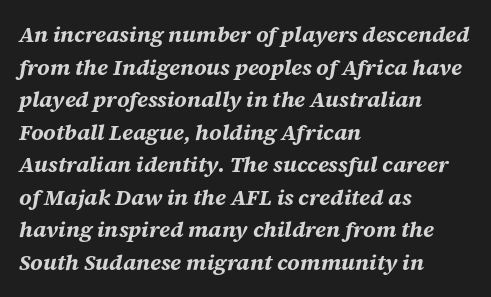
Italic: yes, the glyphs are oblique. Short and long lines alike share a common starting point at left. Typographic density is high because the face is bold. The leading is moderate, giving the passage an even texture.
